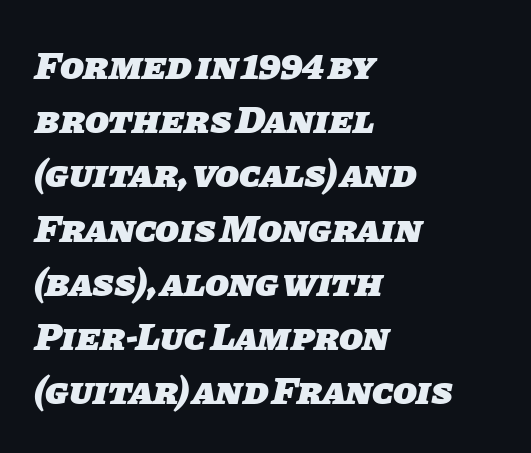
The image shows 39 px heavy type; set left-aligned, normal line spacing (1.39x), normal letter spacing, not underlined; low stroke contrast and a large x-height.
